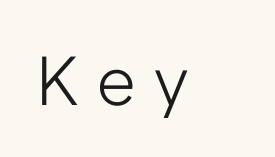
The image shows 65 px light, condensed sans-serif type, upright; set left-aligned, unusually wide letter spacing (+0.3 em), not underlined; low stroke contrast and a medium x-height.
